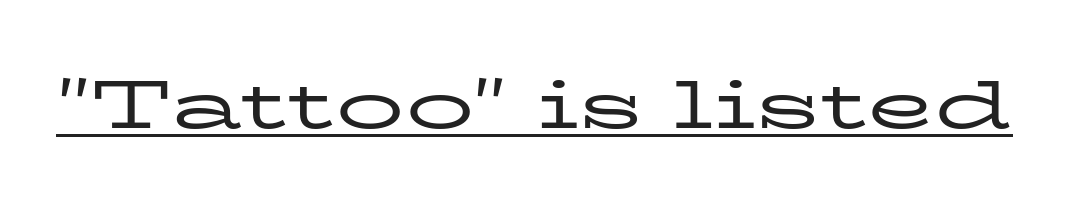
Q: Is the text bold? A: No.
Q: Is the text italic (slanted)? A: No, it is upright.
Q: Is the typeface a serif or a sans-serif typeface? A: Serif.
Q: Is the text underlined? A: Yes.
Q: Is the spacing between letters normal or unusually wide? A: Normal.
Q: Width (condensed, normal, or wide)? A: Wide.
Q: Stroke contrast? A: Low.
Q: x-height? A: Medium.
Q: Monospaced? A: No.
